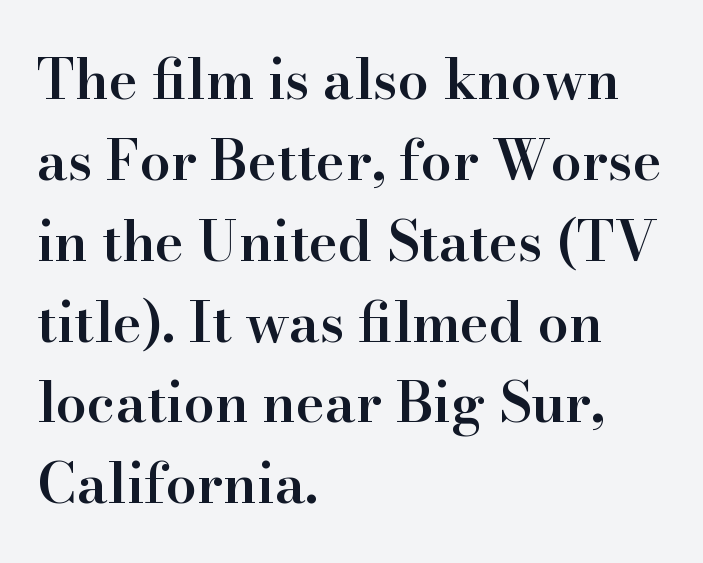
The image shows 55 px semibold serif type, upright; set left-aligned, normal line spacing (1.47x), normal letter spacing, not underlined; high stroke contrast and a small x-height.
